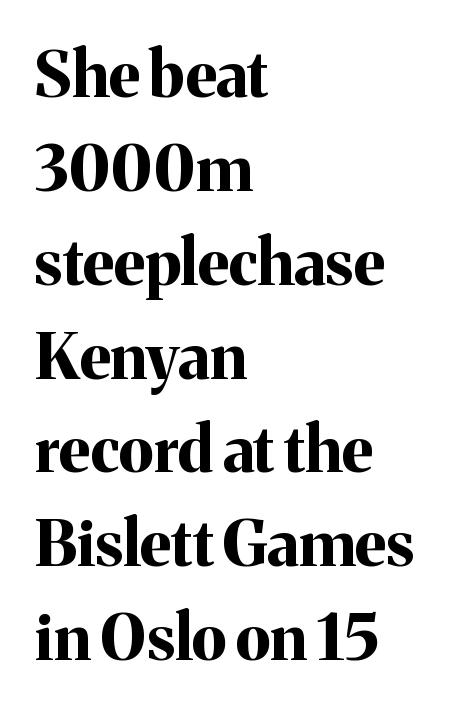
Q: Is the text bold? A: Yes.
Q: Is the text italic (slanted)? A: No, it is upright.
Q: Is the typeface a serif or a sans-serif typeface? A: Serif.
Q: Is the text underlined? A: No.
Q: How is the paragraph aligned? A: Left-aligned.
Q: Is the spacing between letters normal or unusually wide? A: Normal.
Q: Is the spacing between lines tight, normal or loose? A: Normal.
Q: Width (condensed, normal, or wide)? A: Normal.
Q: Stroke contrast? A: Medium.
Q: x-height? A: Medium.
Q: Monospaced? A: No.
